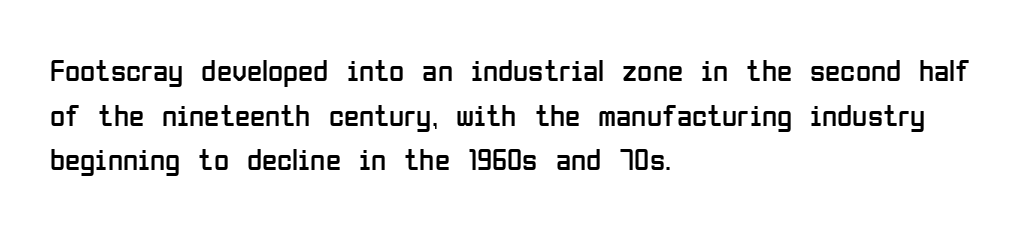
{"serif": "no", "italic": "no", "bold": "no", "weight": "regular", "width": "condensed", "stroke_contrast": "low", "x_height": "medium", "monospaced": "no", "underline": "no", "align": "left", "line_spacing": "normal", "line_spacing_ratio": 1.44, "letter_spacing": "normal", "letter_spacing_em": 0.0, "glyph_px": 31}
